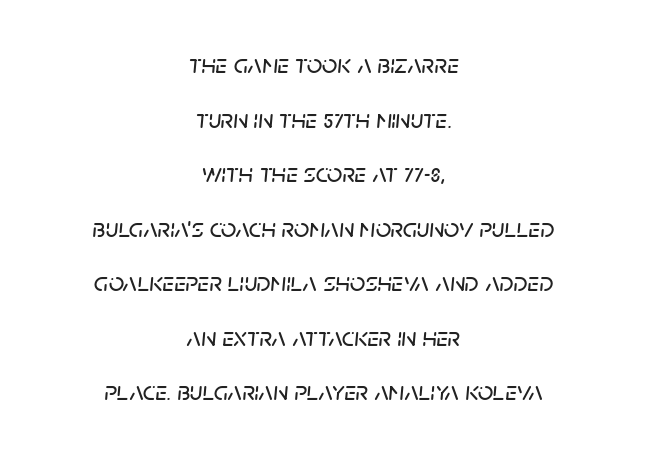
The image shows 27 px text type, italic (leaning right); set centered, loose line spacing (2.02x), normal letter spacing, not underlined.
